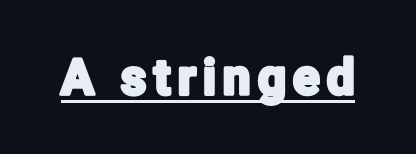
Underlining? Definitely there. This is the regular roman posture of the typeface. This sample uses a sans-serif face. You could not count columns in this text — the font is proportionally spaced.
